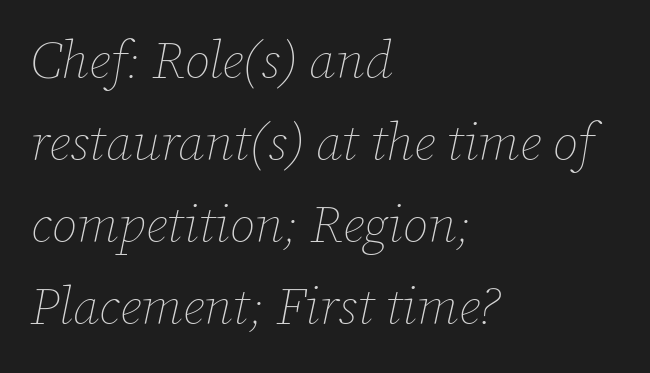
Check under the words: just untouched page. Do the characters align in a grid? No, the font is proportional. The axis of the letterforms is tilted away from vertical. This block has exactly the height ordinary leading produces.
